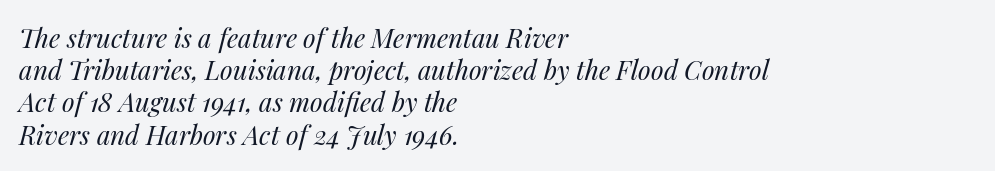
Stroke thickness stays within the range of a standard reading face or lighter. Horizontal alignment here is leftward, the default for most running prose. Style check: oblique. The area under the type is left untouched.
